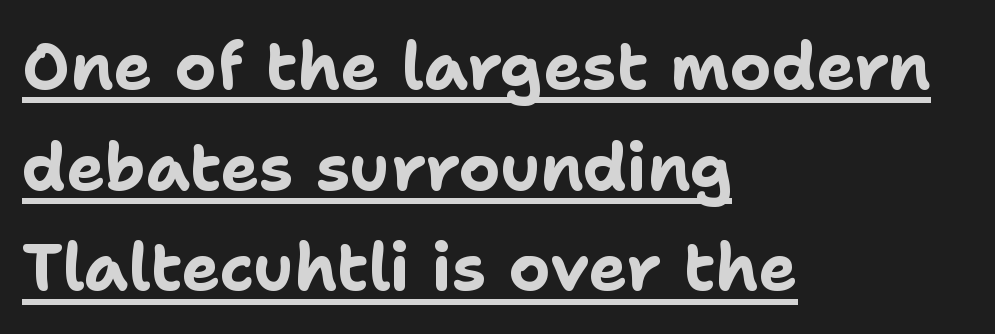
Compared with typical paragraphs, the rows here are spaced about the same. Where is the straight margin? On the left. Does the type have serifs? No, each stem ends abruptly. Compared with undecorated copy, this sample adds a rule below the words.
